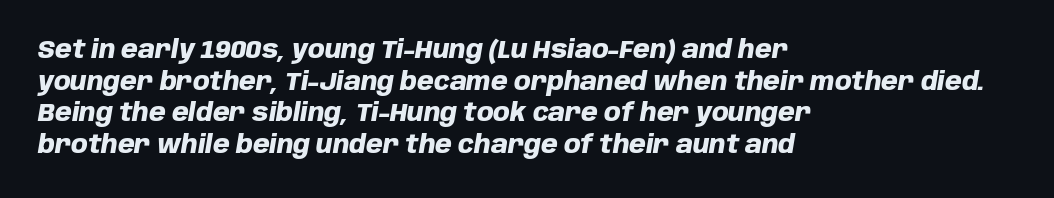
The image shows 24 px bold type, italic (leaning right); set left-aligned, normal line spacing (1.32x), normal letter spacing, not underlined.
